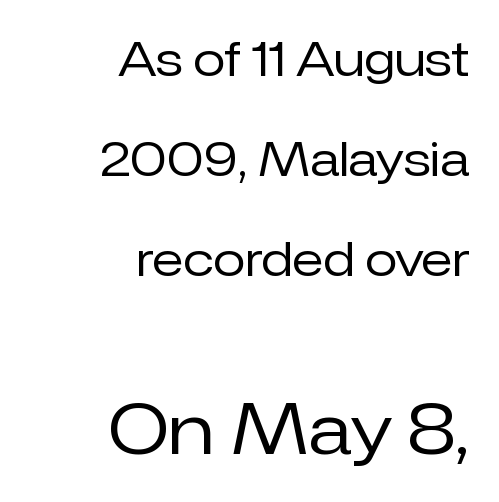
Descenders are the only things crossing below the line. Alignment: flush right. This sample trades compactness for vertical openness between lines. Glyph-to-glyph distance matches everyday printed text.
